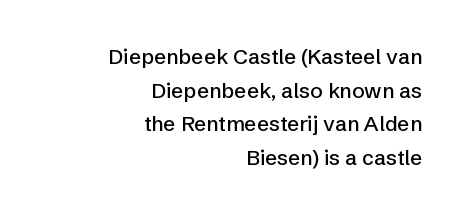
Q: Is the text italic (slanted)? A: No, it is upright.
Q: Is the text underlined? A: No.
Q: How is the paragraph aligned? A: Right-aligned.
Q: Is the spacing between letters normal or unusually wide? A: Normal.
Q: Is the spacing between lines tight, normal or loose? A: Normal.
